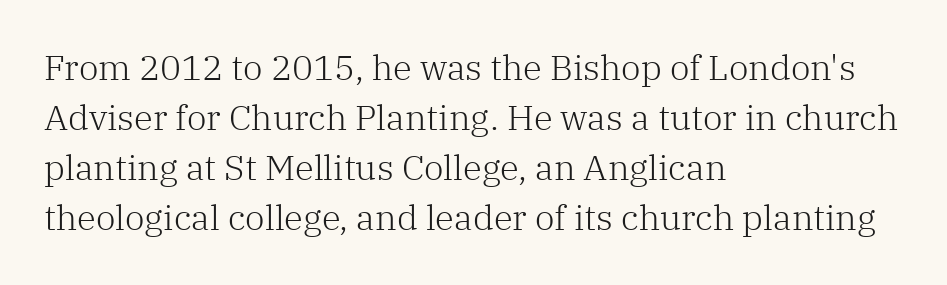
The image shows 35 px light serif type, upright; set left-aligned, normal line spacing (1.43x), normal letter spacing, not underlined; low stroke contrast and a medium x-height.
